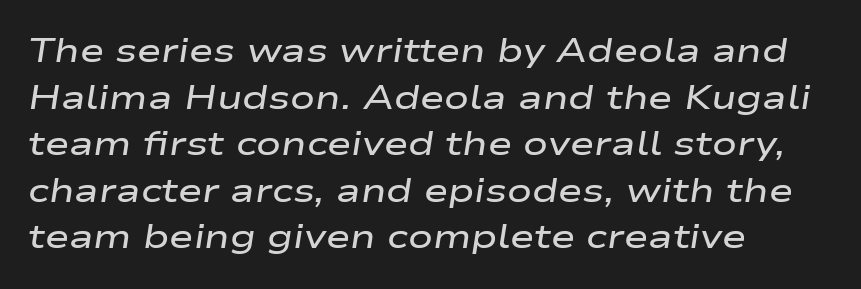
{"italic": "yes", "lean": "right", "slant_degrees": 9, "bold": "semi", "weight": "semibold", "width": "wide", "stroke_contrast": "low", "x_height": "medium", "monospaced": "no", "underline": "no", "align": "left", "line_spacing": "normal", "line_spacing_ratio": 1.41, "letter_spacing": "normal", "letter_spacing_em": 0.0, "glyph_px": 33}
